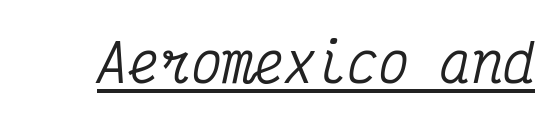
{"serif": "yes", "italic": "yes", "lean": "right", "slant_degrees": 12, "width": "condensed", "stroke_contrast": "medium", "x_height": "medium", "monospaced": "yes", "underline": "yes", "letter_spacing": "normal", "letter_spacing_em": 0.0, "glyph_px": 52}
